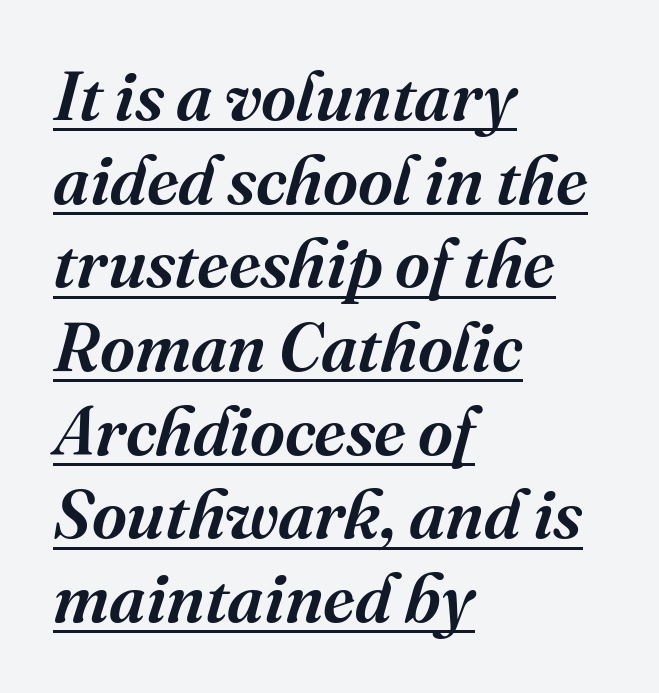
The paragraph has a hard left edge and a soft right edge. The letters advance in unequal steps, a hallmark of proportional type. Caption: lettering with a line underneath. The designer went with a serif here, giving each stem small feet. Words appear dense and cohesive because spacing is normal. Rendered with sloped, italic letterforms.
